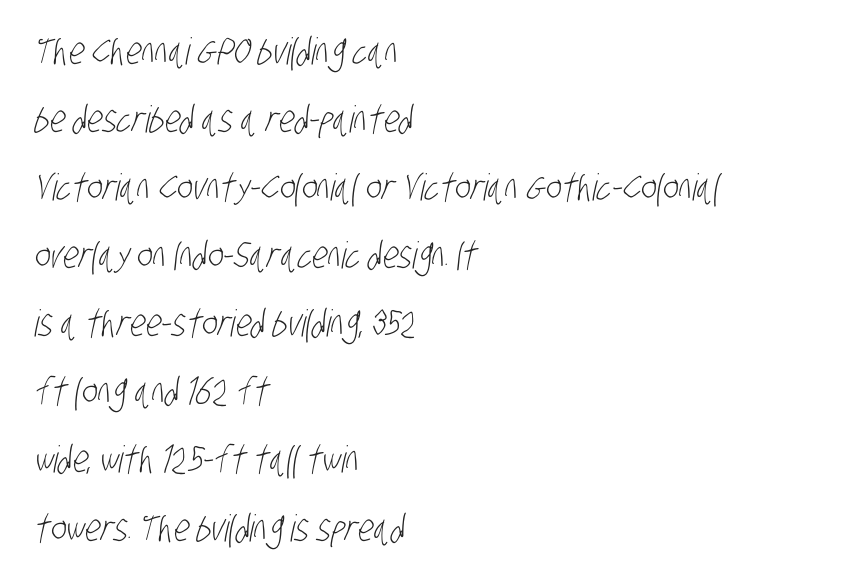
Is the stroke heavy? The answer is a plain regular-or-lighter. In CSS terms this would be text-align: left. The passage shown has conventional tracking throughout. The type family on display is of the sans-serif kind. Nobody drew a line under any word here. Is this a fixed-width face? No — the glyphs have proportional, varying widths.
